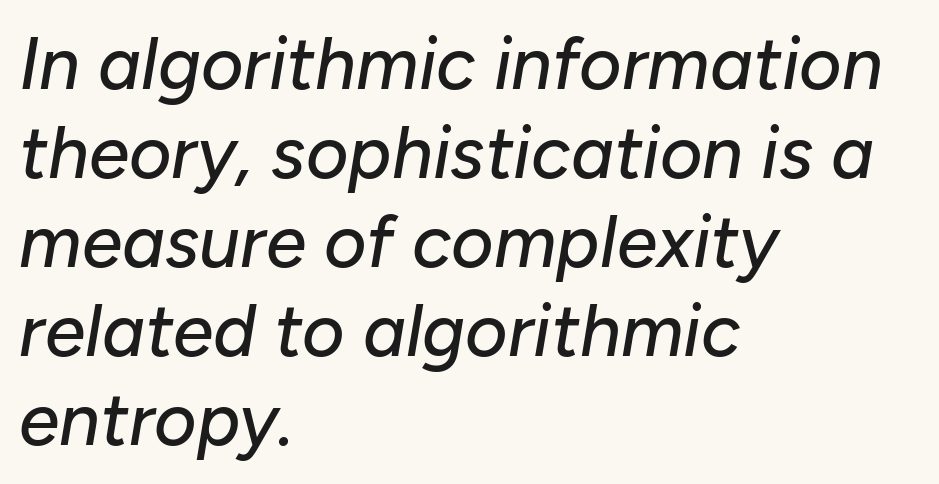
The image shows 73 px text type, italic (leaning right); set left-aligned, line spacing 1.22x, normal letter spacing, not underlined; low stroke contrast and a medium x-height.
